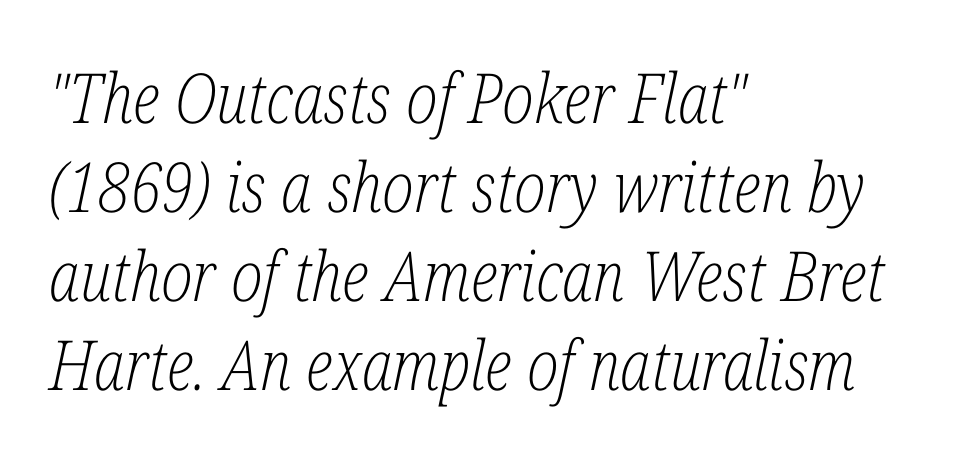
The letters look calm and open, with moderate or lighter stems. Slant detected: the letters are inclined. Check where the strokes stop: tiny serifs finish them off. In CSS terms this would be text-align: left. The rendering uses natural spacing where letterforms have individual widths. Students, observe: this is what conventionally led text looks like.
